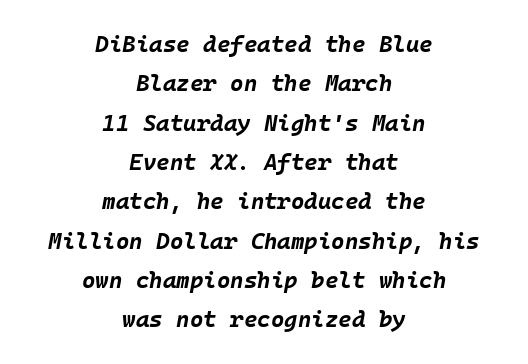
Characters are canted at an angle relative to the baseline's perpendicular. Notice how the passage keeps no hard edge, just a central spine. Is the letter spacing exaggerated? No — it looks like the ordinary default. The zone under the glyphs is completely vacant.
